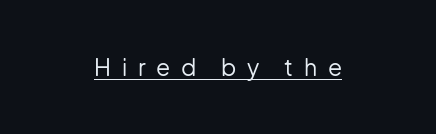
The image shows 23 px text type, upright; set centered, unusually wide letter spacing (+0.46 em), underlined.
